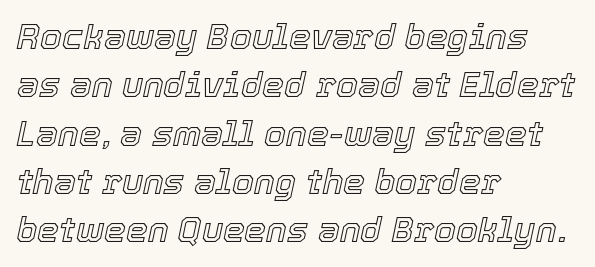
{"italic": "yes", "lean": "right", "slant_degrees": 12, "width": "normal", "x_height": "medium", "monospaced": "no", "underline": "no", "align": "left", "line_spacing": "normal", "line_spacing_ratio": 1.38, "letter_spacing": "normal", "letter_spacing_em": 0.0, "glyph_px": 35}
